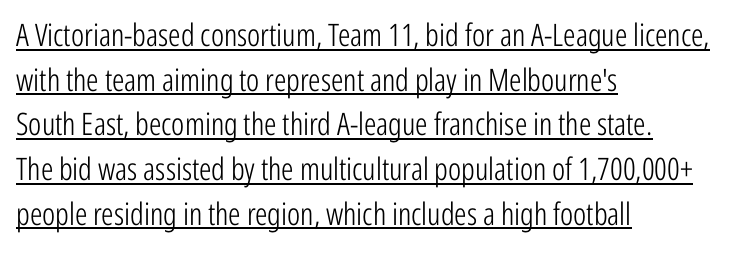
{"serif": "no", "italic": "no", "bold": "no", "weight": "light", "width": "condensed", "stroke_contrast": "low", "x_height": "medium", "monospaced": "no", "underline": "yes", "align": "left", "line_spacing": "normal", "line_spacing_ratio": 1.44, "letter_spacing": "normal", "letter_spacing_em": 0.0, "glyph_px": 31}
